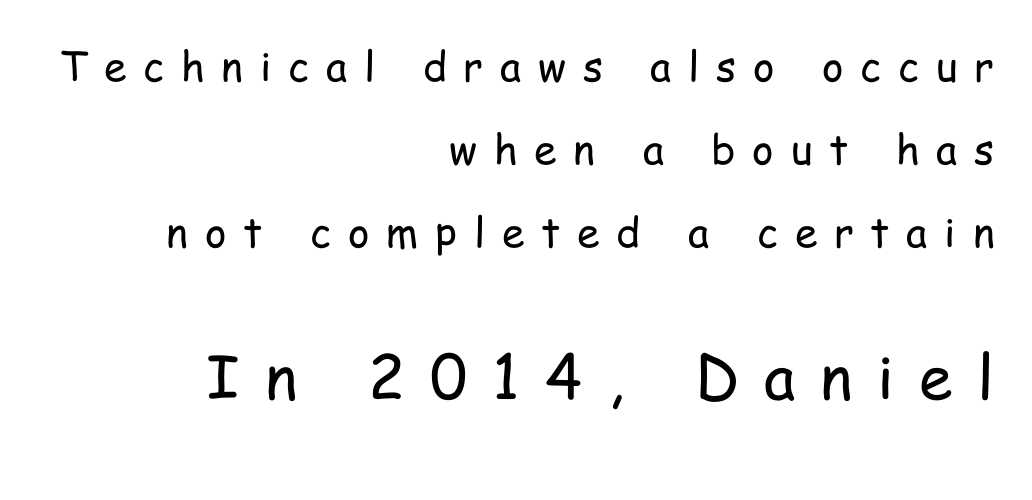
{"serif": "no", "italic": "no", "bold": "no", "weight": "regular", "width": "condensed", "stroke_contrast": "low", "x_height": "medium", "monospaced": "no", "underline": "no", "align": "right", "line_spacing": "loose", "line_spacing_ratio": 2.02, "letter_spacing": "wide", "letter_spacing_em": 0.41, "larger_block": "second", "size_ratio": 1.49, "glyph_px": 61}
